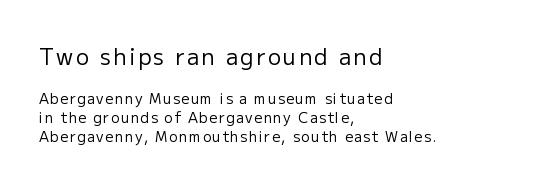
Bold? No — there's no thickening of the strokes. Line spacing here is normal. Large over small — that's the arrangement of the two blocks here. The string is rendered with underlining switched off. One-word summary of the alignment: left.
